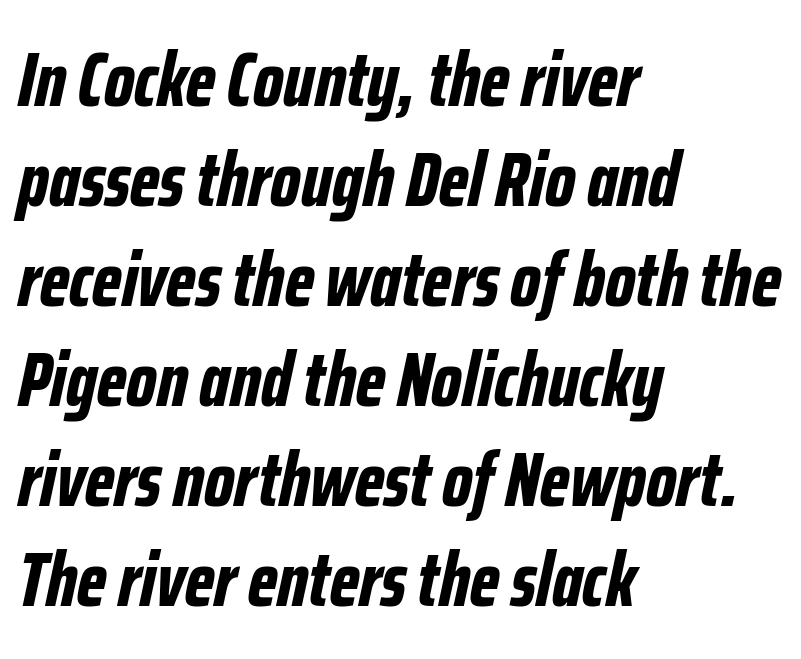
In CSS terms this would be text-align: left. Descenders are the only things crossing below the line. The rendering applies a slant to the glyphs. Spacing verdict: proportional, widths tailored to each character.
